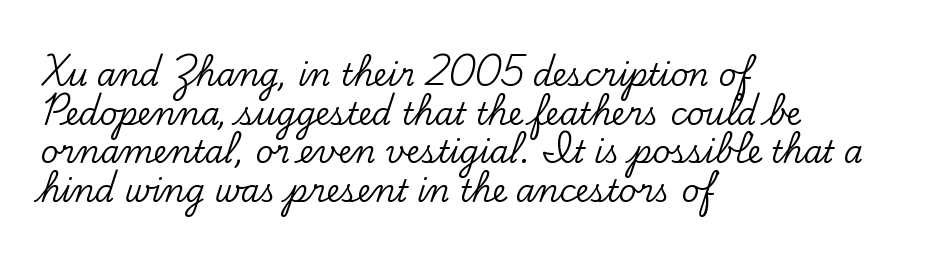
The image shows 31 px serif type; set left-aligned, normal line spacing (1.25x), normal letter spacing, not underlined; low stroke contrast and a small x-height.
